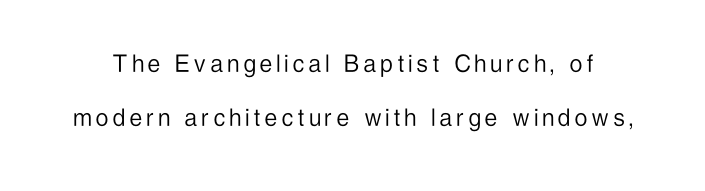
Q: Is the text bold? A: No.
Q: Is the text italic (slanted)? A: No, it is upright.
Q: Is the typeface a serif or a sans-serif typeface? A: Sans-serif.
Q: Is the text underlined? A: No.
Q: Is the spacing between lines tight, normal or loose? A: Loose.
Q: Width (condensed, normal, or wide)? A: Condensed.
Q: Stroke contrast? A: Low.
Q: x-height? A: Medium.
Q: Monospaced? A: No.
